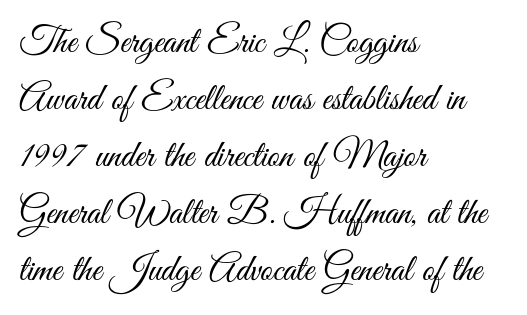
The image shows 38 px light, condensed sans-serif type; set left-aligned, normal line spacing (1.5x), normal letter spacing, not underlined; medium stroke contrast and a small x-height.
